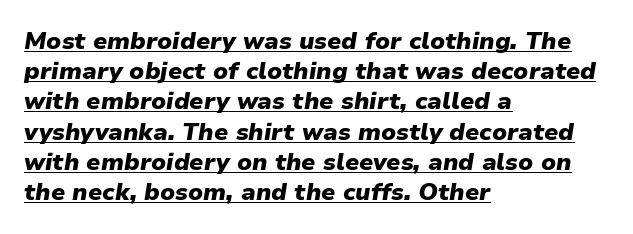
{"italic": "yes", "lean": "right", "slant_degrees": 9, "bold": "yes", "underline": "yes", "align": "left", "line_spacing": "normal", "line_spacing_ratio": 1.26, "letter_spacing": "normal", "letter_spacing_em": 0.0, "glyph_px": 24}
